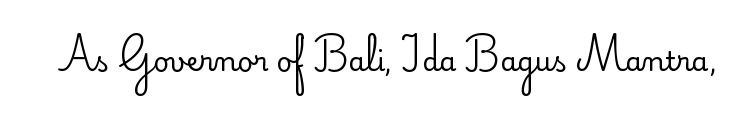
The image shows 27 px text type, upright; set normal letter spacing, not underlined.
